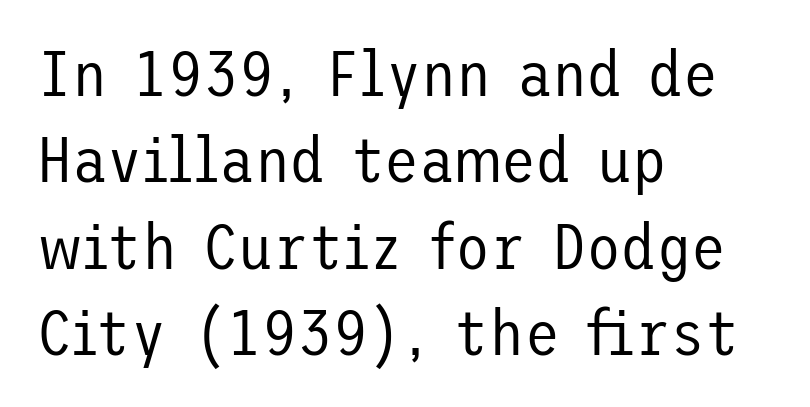
The image shows 64 px regular-weight sans-serif type, upright; set left-aligned, normal line spacing (1.35x), normal letter spacing, not underlined; low stroke contrast and a medium x-height.
